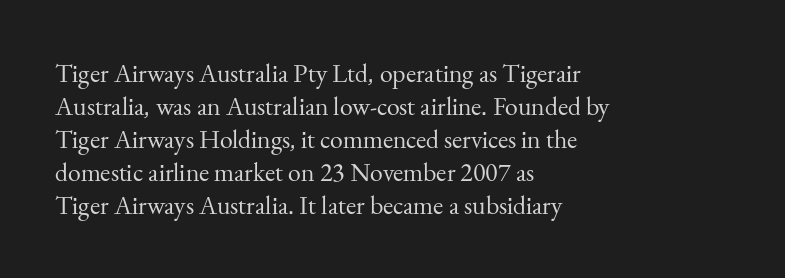
The image shows 26 px text type, upright; set left-aligned, normal line spacing (1.27x), normal letter spacing, not underlined.
